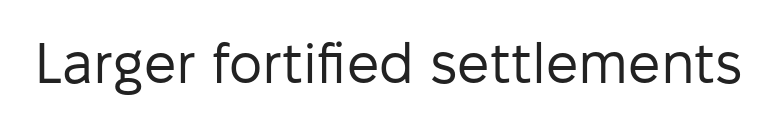
{"serif": "no", "italic": "no", "bold": "no", "weight": "regular", "width": "normal", "stroke_contrast": "low", "x_height": "medium", "monospaced": "no", "underline": "no", "letter_spacing": "normal", "letter_spacing_em": 0.0, "glyph_px": 57}
